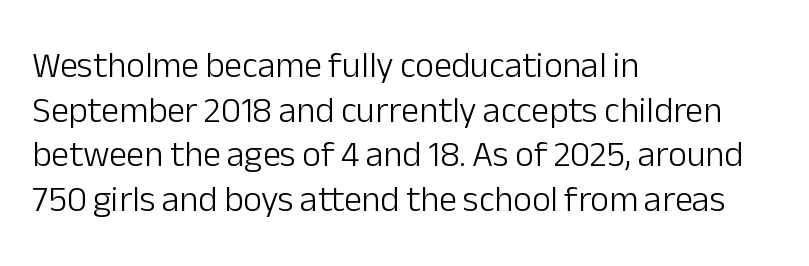
{"serif": "no", "italic": "no", "bold": "no", "weight": "light", "width": "normal", "stroke_contrast": "low", "x_height": "medium", "monospaced": "no", "underline": "no", "align": "left", "line_spacing_ratio": 1.24, "letter_spacing": "normal", "letter_spacing_em": 0.0, "glyph_px": 36}
